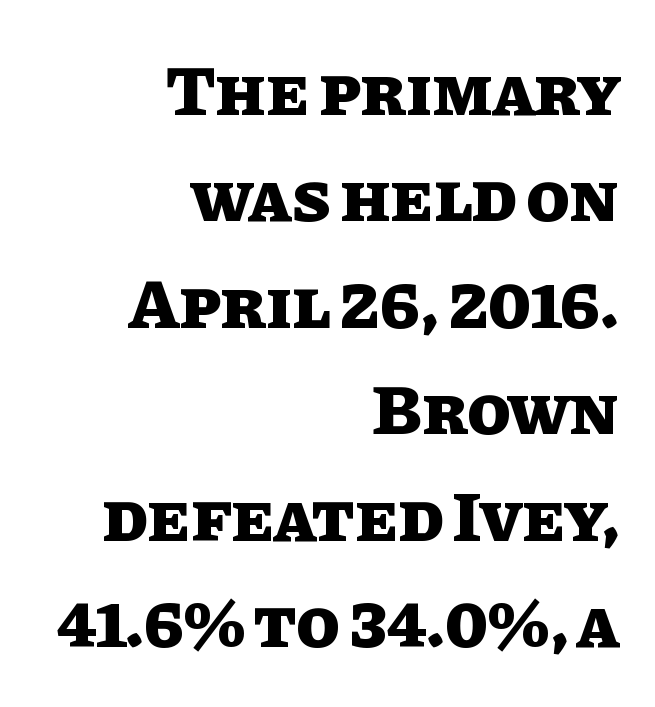
{"italic": "no", "bold": "yes", "weight": "heavy", "width": "normal", "stroke_contrast": "low", "x_height": "large", "monospaced": "no", "underline": "no", "align": "right", "line_spacing": "normal", "line_spacing_ratio": 1.5, "letter_spacing": "normal", "letter_spacing_em": 0.0, "glyph_px": 71}
